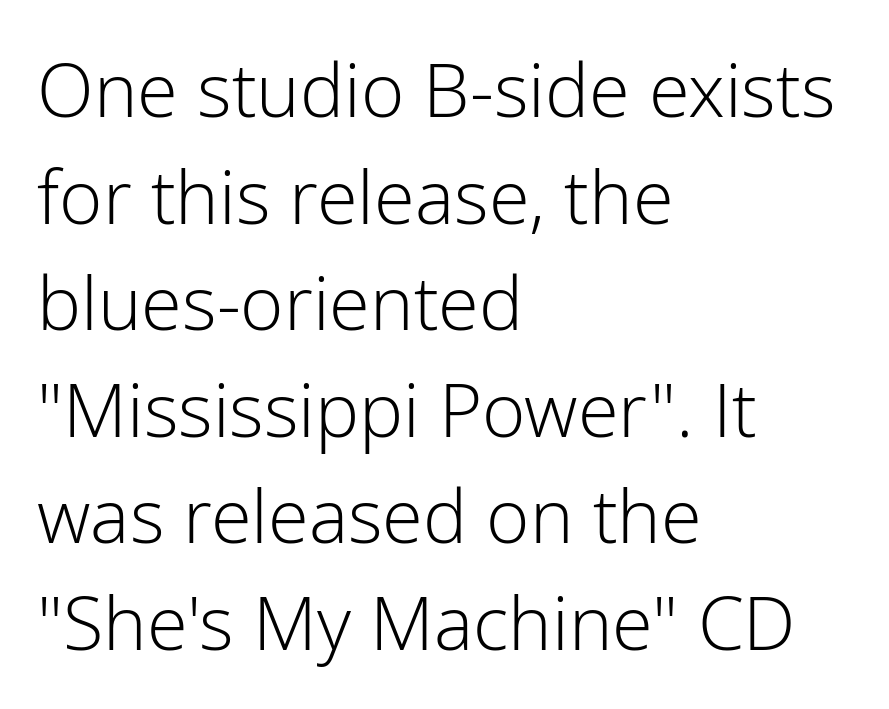
The image shows 74 px light sans-serif type, upright; set left-aligned, normal line spacing (1.44x), normal letter spacing, not underlined; low stroke contrast and a medium x-height.
